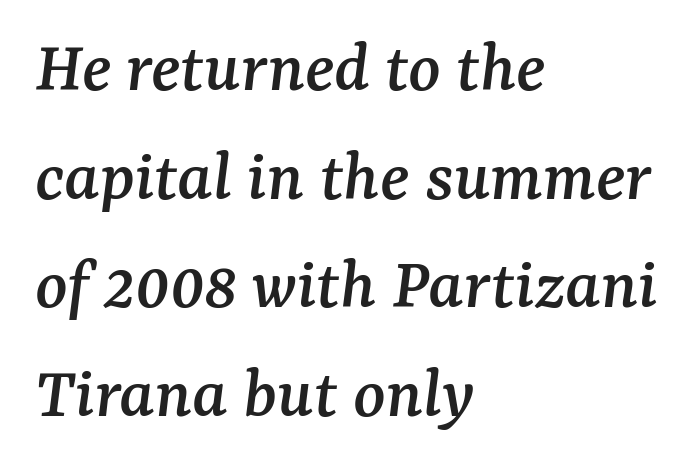
{"serif": "yes", "italic": "yes", "lean": "right", "slant_degrees": 7, "width": "normal", "stroke_contrast": "medium", "x_height": "medium", "monospaced": "no", "underline": "no", "align": "left", "line_spacing": "normal", "line_spacing_ratio": 1.45, "letter_spacing": "normal", "letter_spacing_em": 0.0, "glyph_px": 75}
